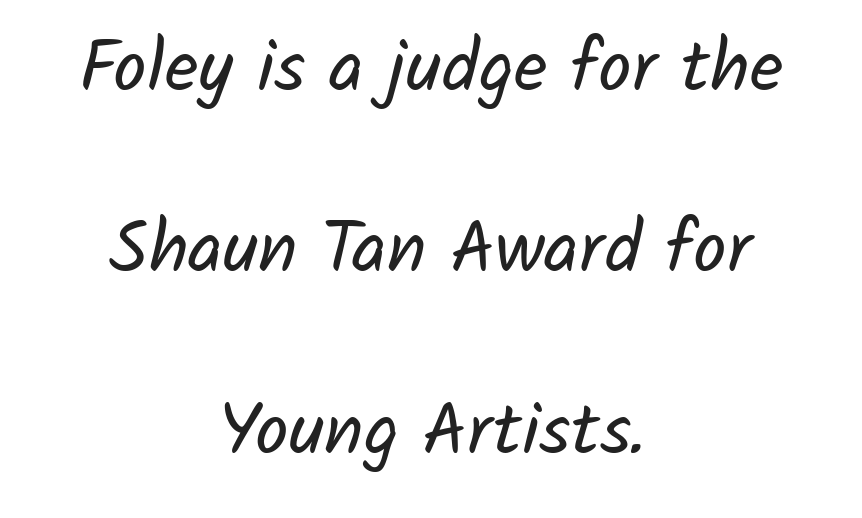
{"serif": "no", "bold": "no", "weight": "regular", "width": "normal", "stroke_contrast": "low", "x_height": "medium", "monospaced": "no", "underline": "no", "align": "center", "line_spacing": "loose", "line_spacing_ratio": 2.45, "letter_spacing": "normal", "letter_spacing_em": 0.0, "glyph_px": 74}
